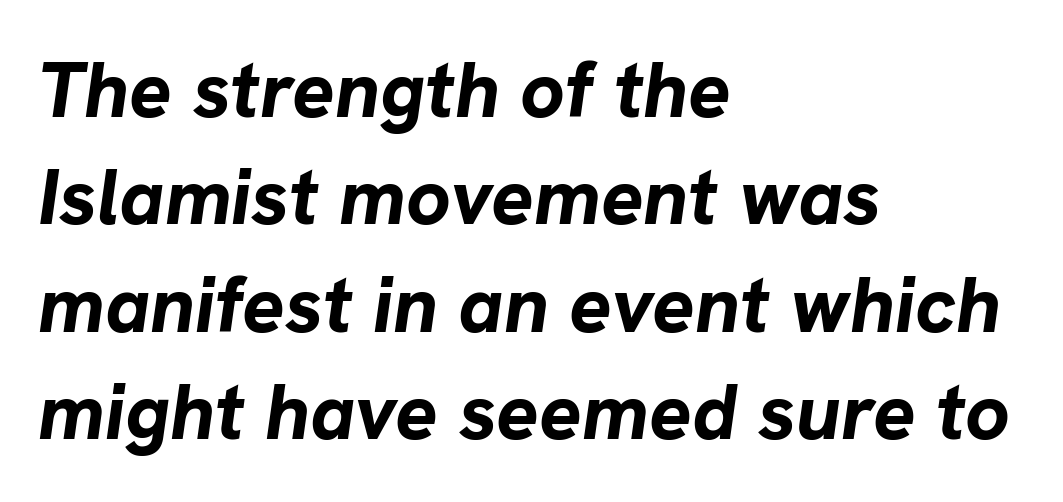
{"italic": "yes", "lean": "right", "slant_degrees": 8, "bold": "yes", "weight": "bold", "width": "normal", "stroke_contrast": "low", "x_height": "medium", "monospaced": "no", "underline": "no", "align": "left", "line_spacing": "normal", "line_spacing_ratio": 1.36, "letter_spacing": "normal", "letter_spacing_em": 0.0, "glyph_px": 79}
